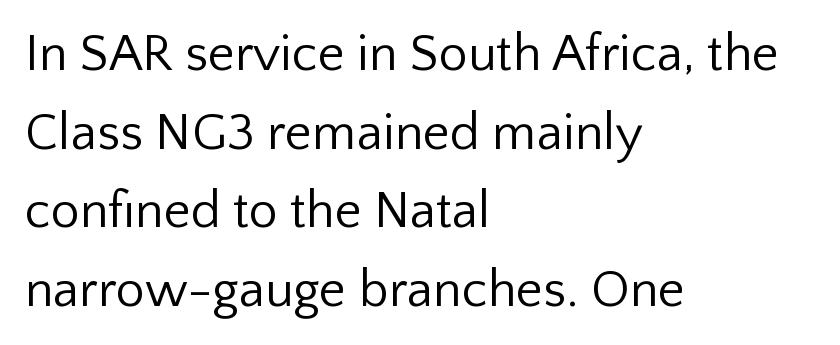
The image shows 52 px regular-weight sans-serif type, upright; set left-aligned, normal line spacing (1.51x), normal letter spacing, not underlined; low stroke contrast and a medium x-height.
